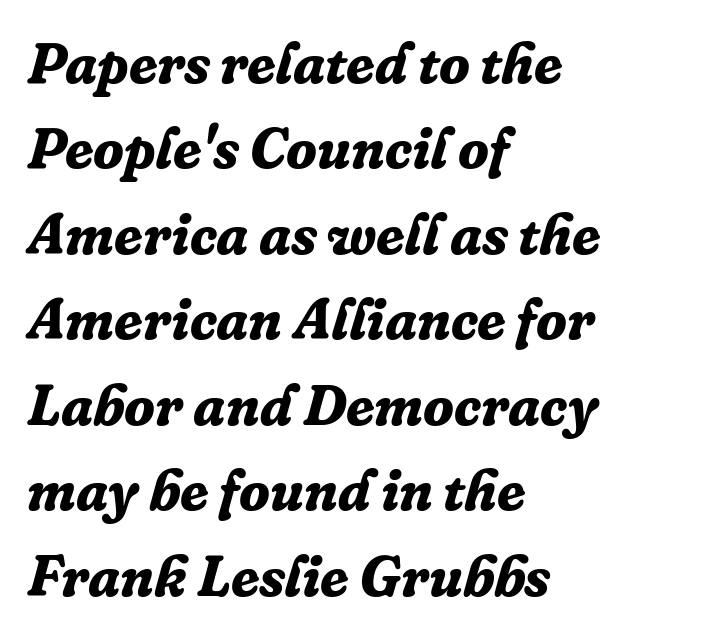
The image shows 57 px bold serif type, italic (leaning right); set left-aligned, normal line spacing (1.5x), normal letter spacing, not underlined; low stroke contrast and a medium x-height.
